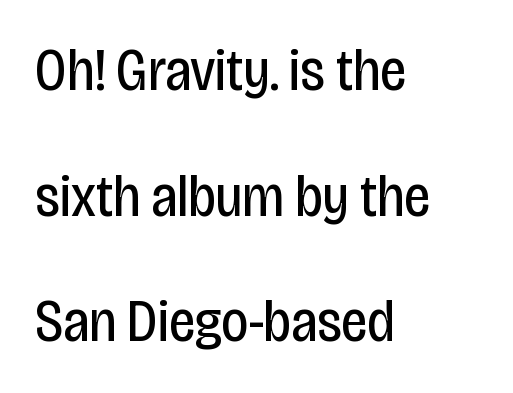
{"serif": "no", "italic": "no", "bold": "no", "weight": "regular", "width": "condensed", "stroke_contrast": "low", "x_height": "large", "monospaced": "no", "underline": "no", "align": "left", "line_spacing": "loose", "line_spacing_ratio": 2.13, "letter_spacing": "normal", "letter_spacing_em": 0.0, "glyph_px": 59}
